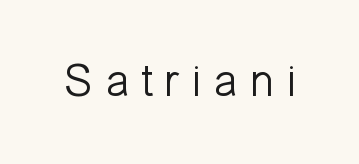
Q: Is the text bold? A: No.
Q: Is the text italic (slanted)? A: No, it is upright.
Q: Is the typeface a serif or a sans-serif typeface? A: Sans-serif.
Q: Is the text underlined? A: No.
Q: Is the spacing between letters normal or unusually wide? A: Unusually wide.
Q: Width (condensed, normal, or wide)? A: Normal.
Q: Stroke contrast? A: Low.
Q: x-height? A: Medium.
Q: Monospaced? A: No.
